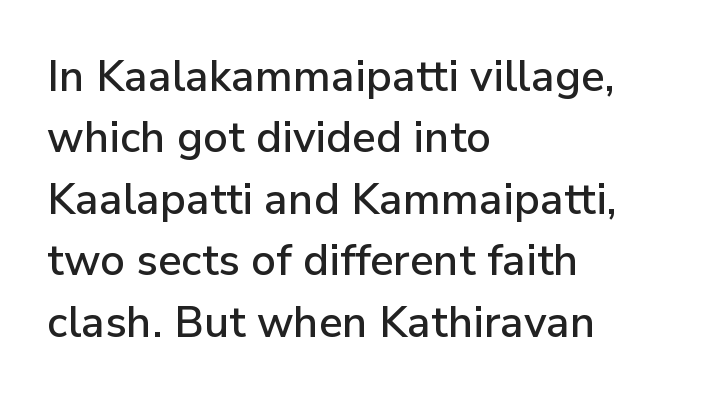
Spacing between characters is what you'd get straight out of the box. Looks like regular typesetting: each glyph gets only the width it needs. Notice how descenders clear the ascenders below comfortably — that's standard leading. Is the block centered? No — it sits flush against the left margin.
